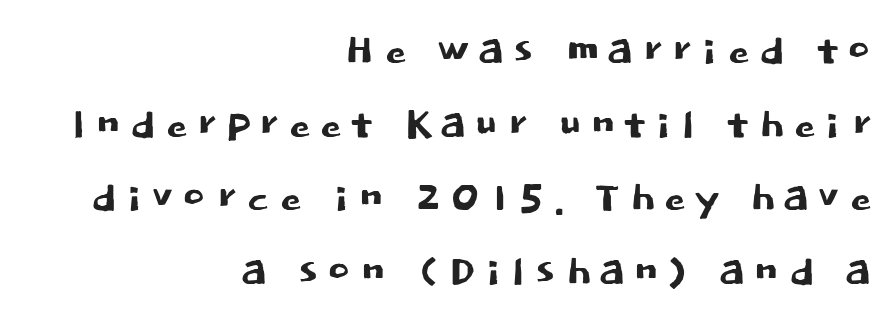
Whoever set this chose a conventional vertical rhythm. Typographically, this falls in the sans-serif category. The compositor pushed each line to the right boundary. A roman cut, with each character standing at attention. The space beneath each line is pristine and unruled. Spacing verdict: proportional, widths tailored to each character.
